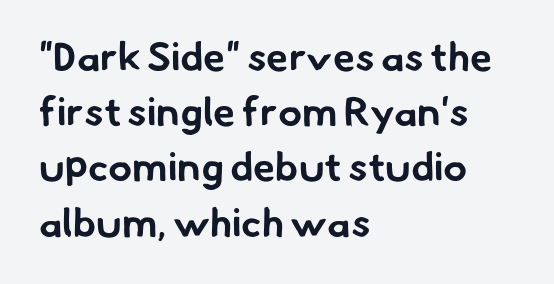
{"serif": "no", "bold": "yes", "weight": "bold", "width": "normal", "stroke_contrast": "low", "x_height": "small", "monospaced": "no", "underline": "no", "align": "left", "line_spacing": "normal", "line_spacing_ratio": 1.38, "letter_spacing": "normal", "letter_spacing_em": 0.0, "glyph_px": 40}
